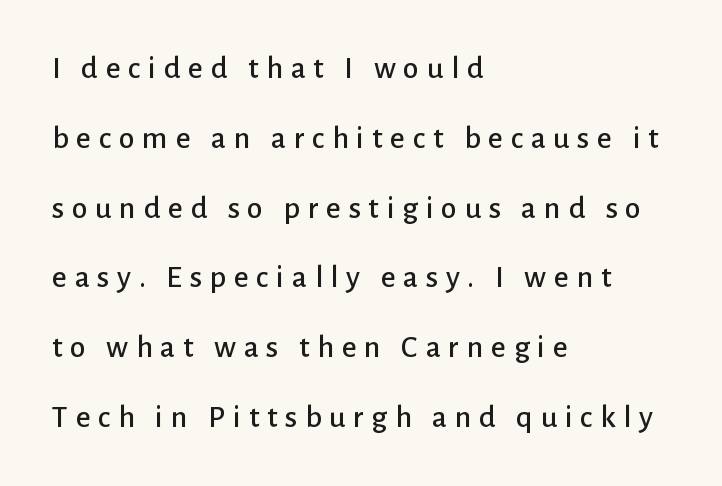
Q: Is the text italic (slanted)? A: No, it is upright.
Q: Is the typeface a serif or a sans-serif typeface? A: Sans-serif.
Q: Is the text underlined? A: No.
Q: How is the paragraph aligned? A: Left-aligned.
Q: Is the spacing between letters normal or unusually wide? A: Unusually wide.
Q: Is the spacing between lines tight, normal or loose? A: Loose.
Q: Width (condensed, normal, or wide)? A: Normal.
Q: Stroke contrast? A: Low.
Q: x-height? A: Medium.
Q: Monospaced? A: No.
